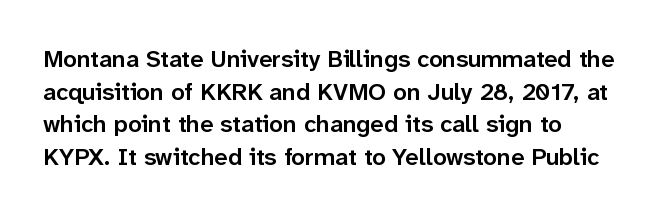
{"italic": "no", "bold": "semi", "underline": "no", "align": "left", "line_spacing": "normal", "line_spacing_ratio": 1.36, "letter_spacing": "normal", "letter_spacing_em": 0.0, "glyph_px": 24}
